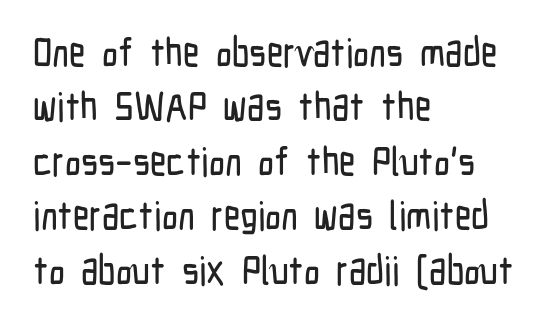
Unlike a traditional serif, this face leaves its strokes unadorned. A bare baseline throughout the passage. Vertical strokes here are truly vertical. Nobody touched the tracking dial on this one.
